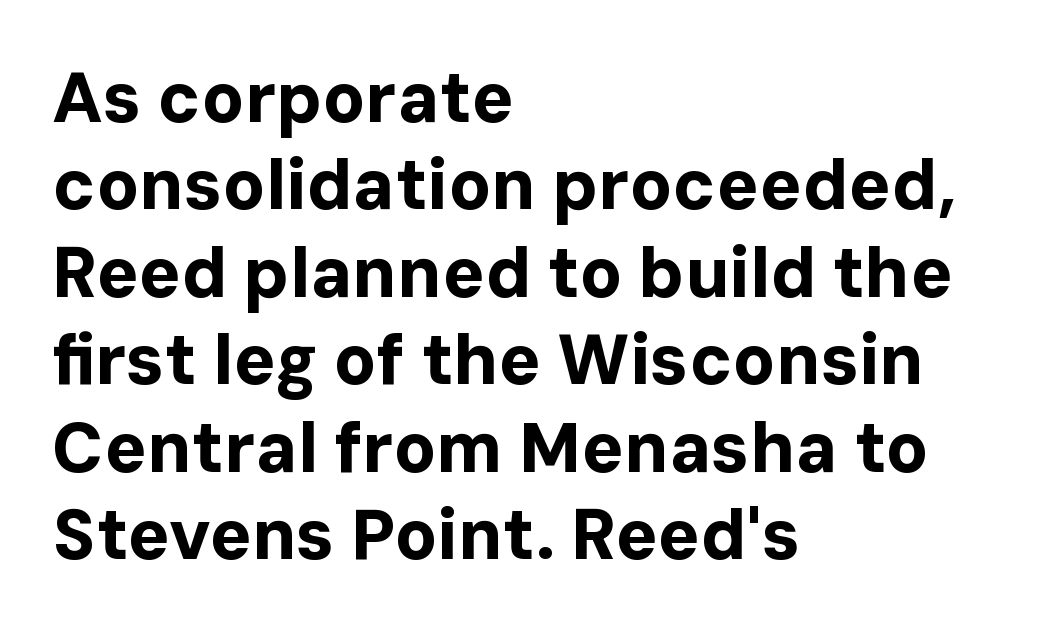
{"serif": "no", "italic": "no", "bold": "yes", "weight": "bold", "width": "normal", "stroke_contrast": "low", "x_height": "medium", "monospaced": "no", "underline": "no", "align": "left", "line_spacing": "normal", "line_spacing_ratio": 1.25, "letter_spacing": "normal", "letter_spacing_em": 0.0, "glyph_px": 70}
